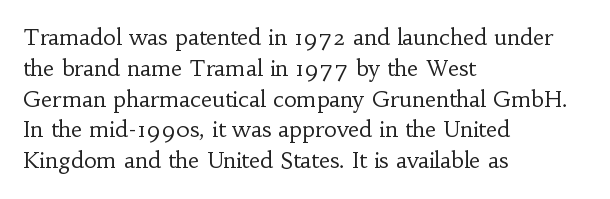
Summary of vertical rhythm: regular, with standard interline spacing. Short note: letters normally spaced. The font's upright variant was chosen for this text. Casual observation: everything's shoved over to the left.
